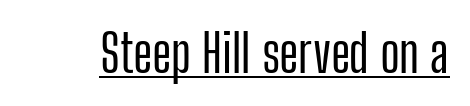
The image shows 52 px condensed sans-serif type, upright; set normal letter spacing, underlined; low stroke contrast and a medium x-height.
